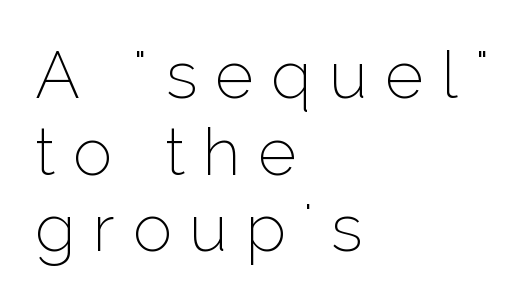
The typesetter chose a ragged-right arrangement here. Is the stroke heavy? The answer is a plain regular-or-lighter. The line texture is sparse and dotted thanks to wide tracking. Looks like regular typesetting: each glyph gets only the width it needs.
